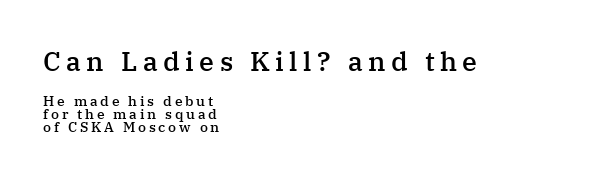
The image shows 27 px text type, upright; set left-aligned, tight line spacing (0.96x), unusually wide letter spacing (+0.2 em), not underlined; the first (top) block is 1.93x larger.
